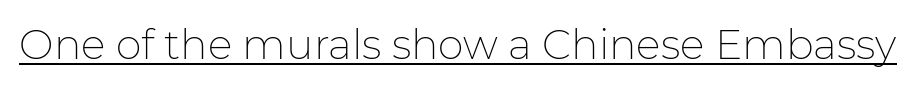
Q: Is the text bold? A: No.
Q: Is the text italic (slanted)? A: No, it is upright.
Q: Is the typeface a serif or a sans-serif typeface? A: Sans-serif.
Q: Is the text underlined? A: Yes.
Q: Is the spacing between letters normal or unusually wide? A: Normal.
Q: Width (condensed, normal, or wide)? A: Normal.
Q: Stroke contrast? A: Low.
Q: x-height? A: Medium.
Q: Monospaced? A: No.
